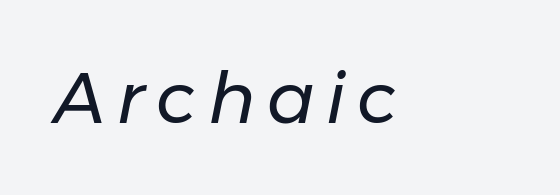
The image shows 71 px regular-weight type, italic (leaning right); set not underlined; low stroke contrast and a medium x-height.
